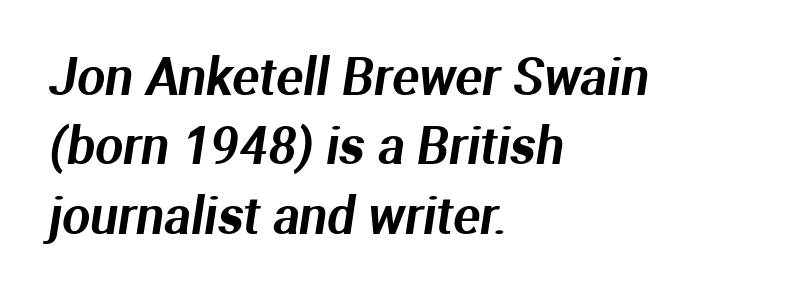
Q: Is the typeface a serif or a sans-serif typeface? A: Sans-serif.
Q: Is the text underlined? A: No.
Q: How is the paragraph aligned? A: Left-aligned.
Q: Is the spacing between letters normal or unusually wide? A: Normal.
Q: Is the spacing between lines tight, normal or loose? A: Normal.
Q: Width (condensed, normal, or wide)? A: Normal.
Q: Stroke contrast? A: Medium.
Q: x-height? A: Medium.
Q: Monospaced? A: No.
